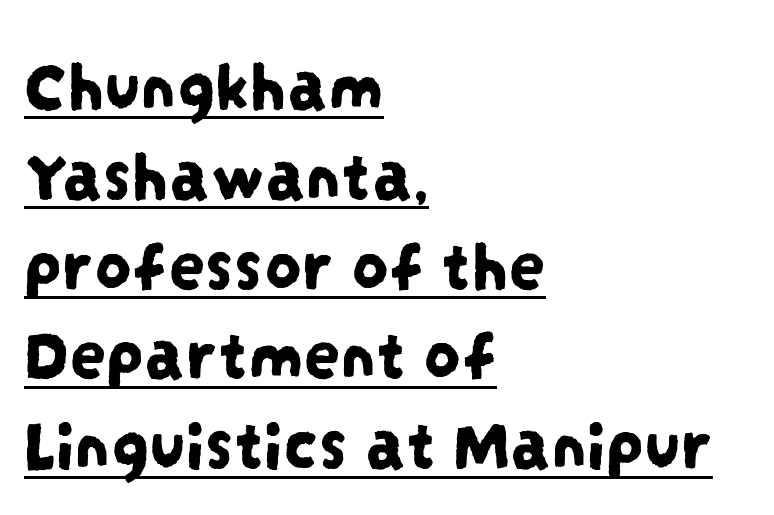
Q: Is the typeface a serif or a sans-serif typeface? A: Sans-serif.
Q: Is the text underlined? A: Yes.
Q: How is the paragraph aligned? A: Left-aligned.
Q: Is the spacing between letters normal or unusually wide? A: Normal.
Q: Width (condensed, normal, or wide)? A: Condensed.
Q: Stroke contrast? A: Low.
Q: x-height? A: Large.
Q: Monospaced? A: No.
